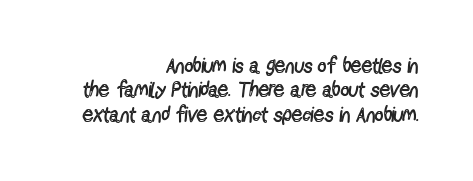
Q: Is the text bold? A: No.
Q: Is the text underlined? A: No.
Q: How is the paragraph aligned? A: Right-aligned.
Q: Is the spacing between letters normal or unusually wide? A: Normal.
